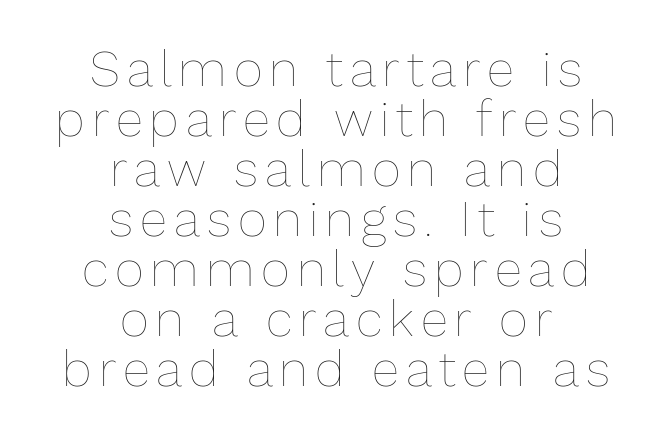
Spacing verdict: proportional, widths tailored to each character. This sample is center-justified, so both line endings float freely. You could barely slide anything between these rows. Heaviness? Minimal to ordinary, like unemphasized prose.
